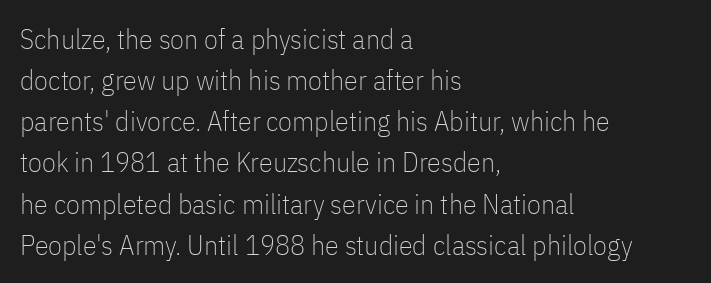
Nobody touched the tracking dial on this one. Do the characters align in a grid? No, the font is proportional. Glance below the letters and you will spot only blank space. These glyphs show unthickened strokes, regular width or finer.
